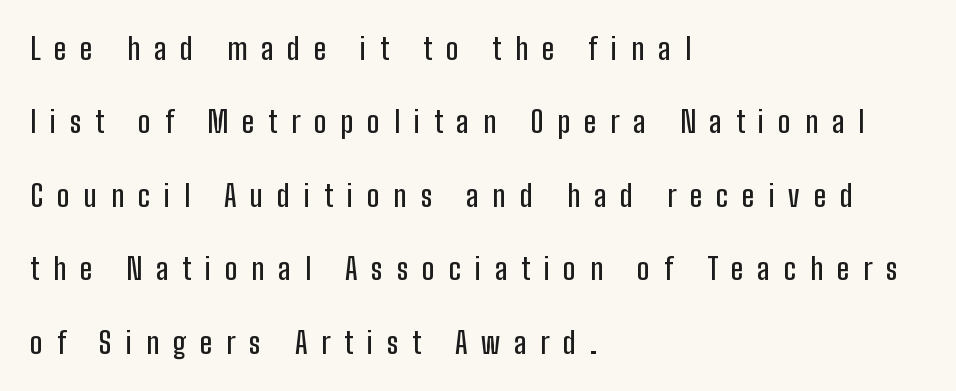
{"serif": "no", "italic": "no", "width": "condensed", "stroke_contrast": "low", "x_height": "medium", "monospaced": "no", "underline": "no", "align": "left", "line_spacing": "loose", "line_spacing_ratio": 2.45, "letter_spacing": "wide", "letter_spacing_em": 0.46, "glyph_px": 30}
